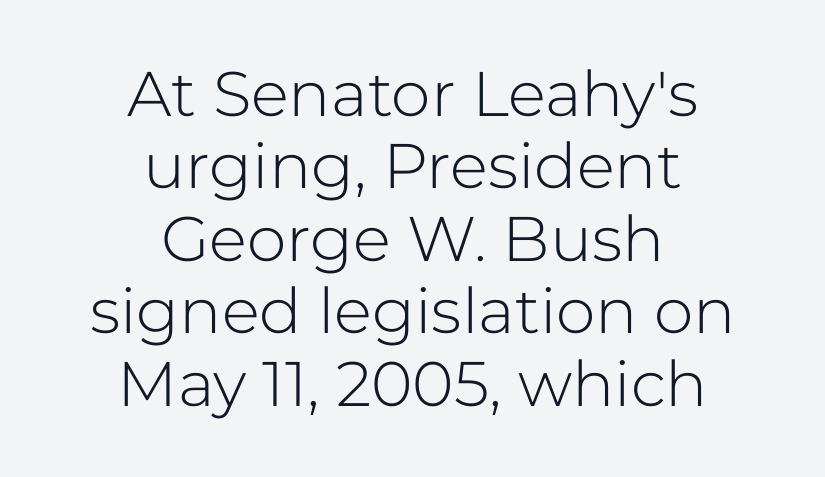
Q: Is the text bold? A: No.
Q: Is the text italic (slanted)? A: No, it is upright.
Q: Is the typeface a serif or a sans-serif typeface? A: Sans-serif.
Q: Is the text underlined? A: No.
Q: How is the paragraph aligned? A: Centered.
Q: Is the spacing between letters normal or unusually wide? A: Normal.
Q: Is the spacing between lines tight, normal or loose? A: Tight.
Q: Width (condensed, normal, or wide)? A: Normal.
Q: Stroke contrast? A: Low.
Q: x-height? A: Medium.
Q: Monospaced? A: No.
